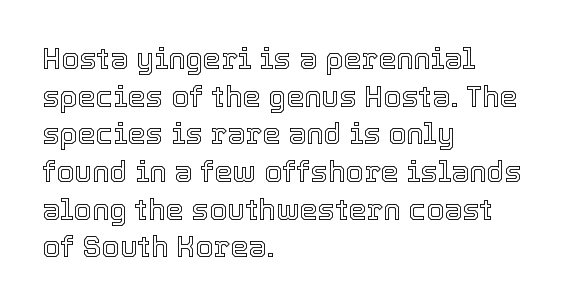
{"italic": "no", "width": "normal", "x_height": "medium", "monospaced": "no", "underline": "no", "align": "left", "line_spacing": "normal", "line_spacing_ratio": 1.3, "letter_spacing": "normal", "letter_spacing_em": 0.0, "glyph_px": 29}
